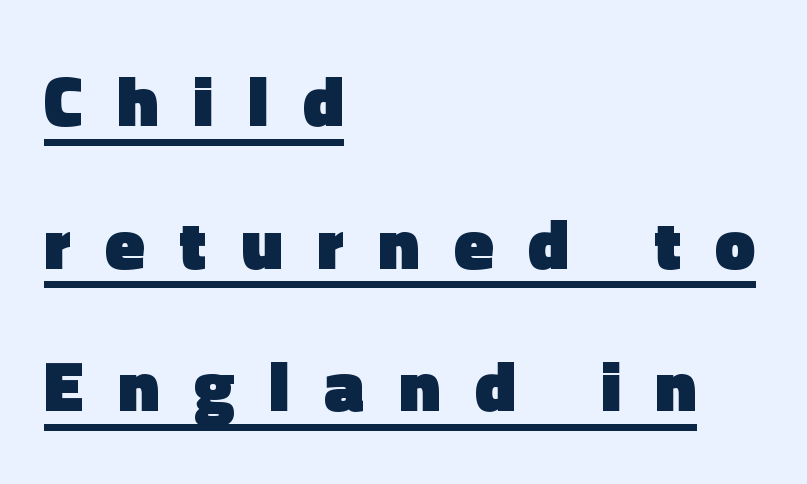
{"serif": "no", "italic": "no", "bold": "yes", "weight": "heavy", "width": "normal", "x_height": "medium", "monospaced": "no", "underline": "yes", "align": "left", "line_spacing": "loose", "line_spacing_ratio": 1.98, "letter_spacing": "wide", "letter_spacing_em": 0.48, "glyph_px": 72}
